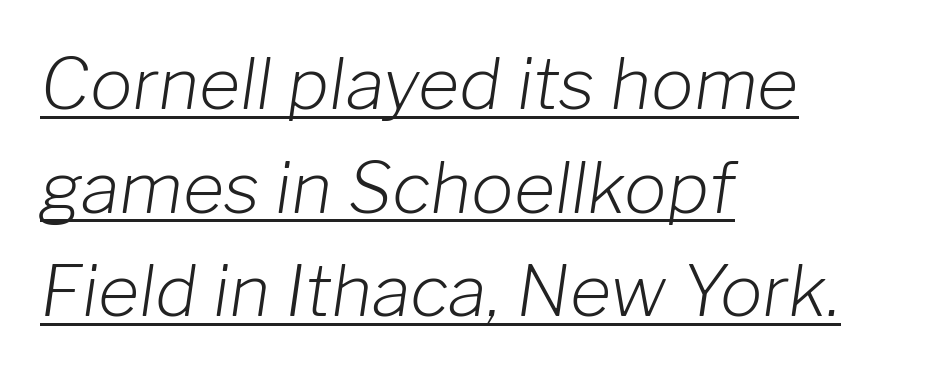
Each letter keeps its own natural width here, so spacing adapts to shape. Is there much room between lines? A standard amount, neither cramped nor airy. Left-aligned paragraph, ragged on the right. The letters look calm and open, with moderate or lighter stems. This sample uses plain, unmodified letter spacing. What decoration does the sample have? An underline.
